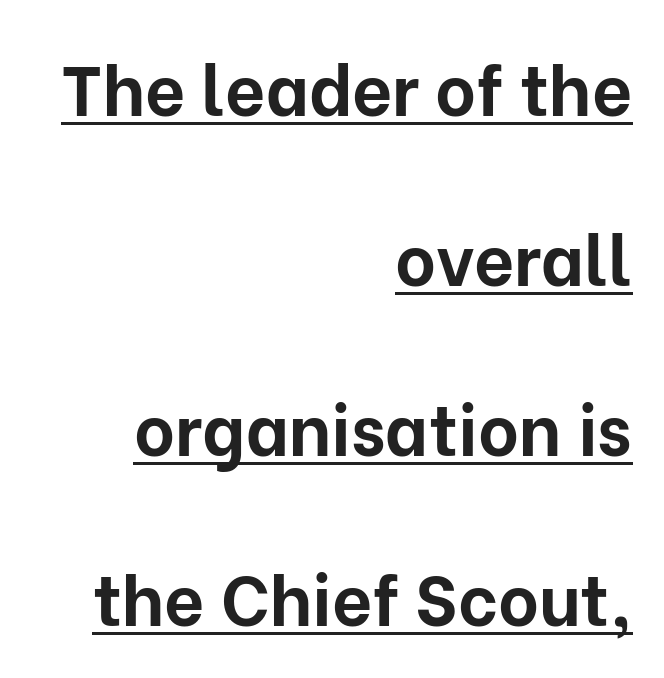
The image shows 70 px bold sans-serif type, upright; set right-aligned, loose line spacing (2.43x), normal letter spacing, underlined; low stroke contrast and a medium x-height.
